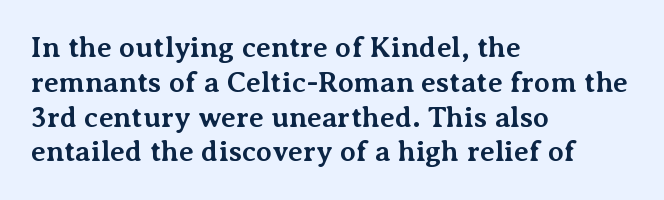
Q: Is the text bold? A: Yes.
Q: Is the text italic (slanted)? A: No, it is upright.
Q: Is the typeface a serif or a sans-serif typeface? A: Serif.
Q: Is the text underlined? A: No.
Q: How is the paragraph aligned? A: Left-aligned.
Q: Is the spacing between letters normal or unusually wide? A: Normal.
Q: Width (condensed, normal, or wide)? A: Normal.
Q: Stroke contrast? A: Medium.
Q: x-height? A: Medium.
Q: Monospaced? A: No.
